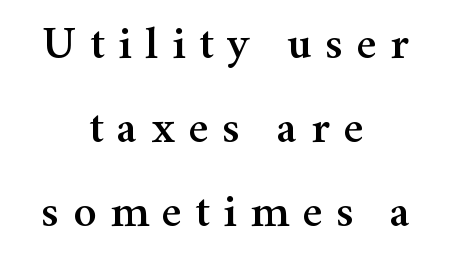
Regarding serifs, this sample has them. The paragraph shown floats in the horizontal middle. Each letter keeps its own natural width here, so spacing adapts to shape. Tracking here is generous; glyphs stand well apart from one another. The axis of the letterforms is exactly vertical. Unmarked baselines from the first word to the last.
